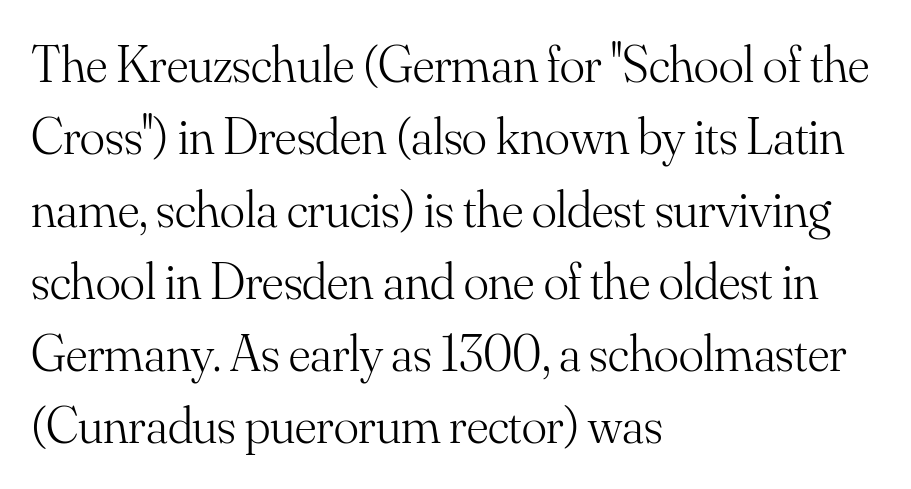
Q: Is the text bold? A: No.
Q: Is the text italic (slanted)? A: No, it is upright.
Q: Is the typeface a serif or a sans-serif typeface? A: Serif.
Q: Is the text underlined? A: No.
Q: How is the paragraph aligned? A: Left-aligned.
Q: Is the spacing between letters normal or unusually wide? A: Normal.
Q: Is the spacing between lines tight, normal or loose? A: Normal.
Q: Width (condensed, normal, or wide)? A: Normal.
Q: Stroke contrast? A: Medium.
Q: x-height? A: Small.
Q: Monospaced? A: No.
